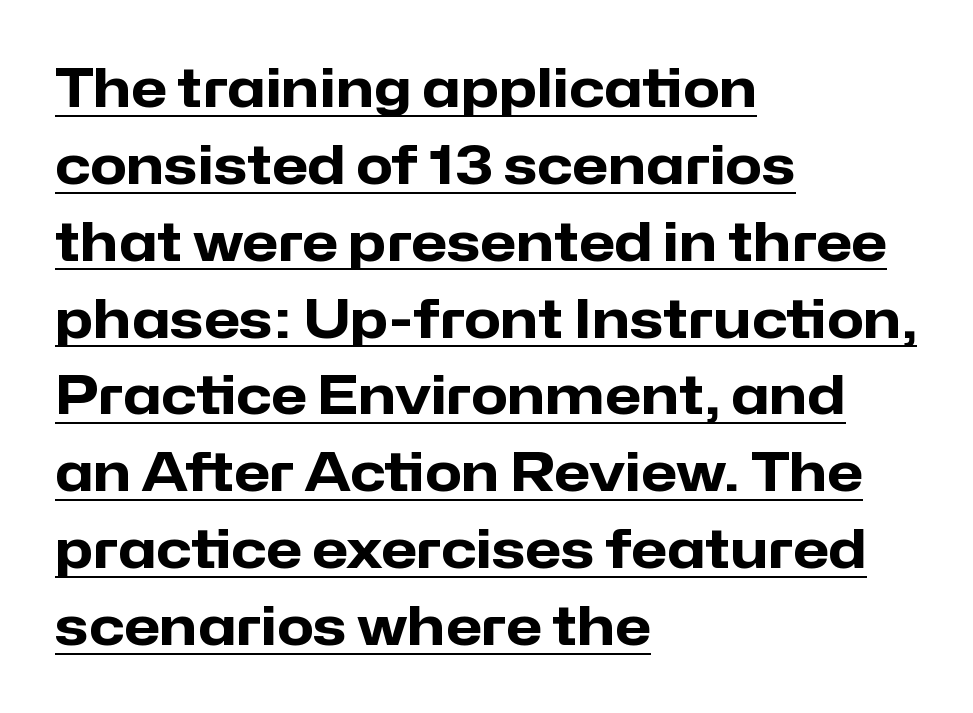
Q: Is the text bold? A: Yes.
Q: Is the text italic (slanted)? A: No, it is upright.
Q: Is the typeface a serif or a sans-serif typeface? A: Sans-serif.
Q: Is the text underlined? A: Yes.
Q: How is the paragraph aligned? A: Left-aligned.
Q: Is the spacing between letters normal or unusually wide? A: Normal.
Q: Is the spacing between lines tight, normal or loose? A: Normal.
Q: Width (condensed, normal, or wide)? A: Normal.
Q: Stroke contrast? A: Low.
Q: x-height? A: Medium.
Q: Monospaced? A: No.
